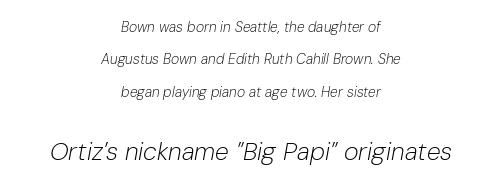
Q: Is the text bold? A: No.
Q: Is the text italic (slanted)? A: Yes, it leans right by about 10 degrees.
Q: Is the text underlined? A: No.
Q: How is the paragraph aligned? A: Centered.
Q: Is the spacing between letters normal or unusually wide? A: Normal.
Q: Is the spacing between lines tight, normal or loose? A: Loose.
Q: Which block of text is set in a larger size, the first (top) or the second (bottom)? A: The second (bottom) one.
